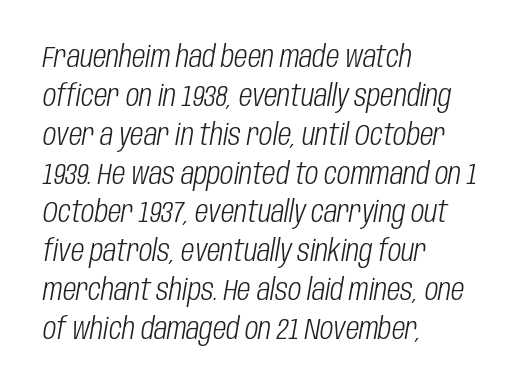
The image shows 29 px light, condensed type, italic (leaning right); set left-aligned, normal line spacing (1.34x), normal letter spacing, not underlined; low stroke contrast and a large x-height.
